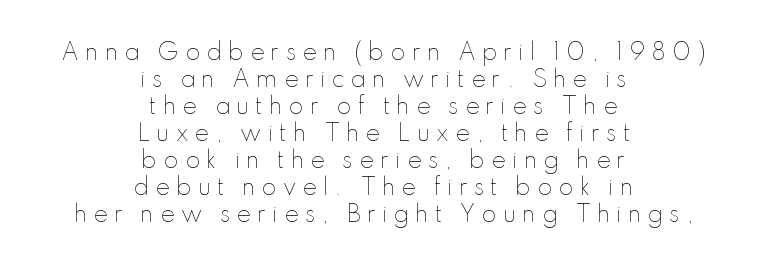
{"italic": "no", "bold": "no", "underline": "no", "align": "center", "line_spacing_ratio": 1.23, "letter_spacing": "wide", "letter_spacing_em": 0.27, "glyph_px": 22}
